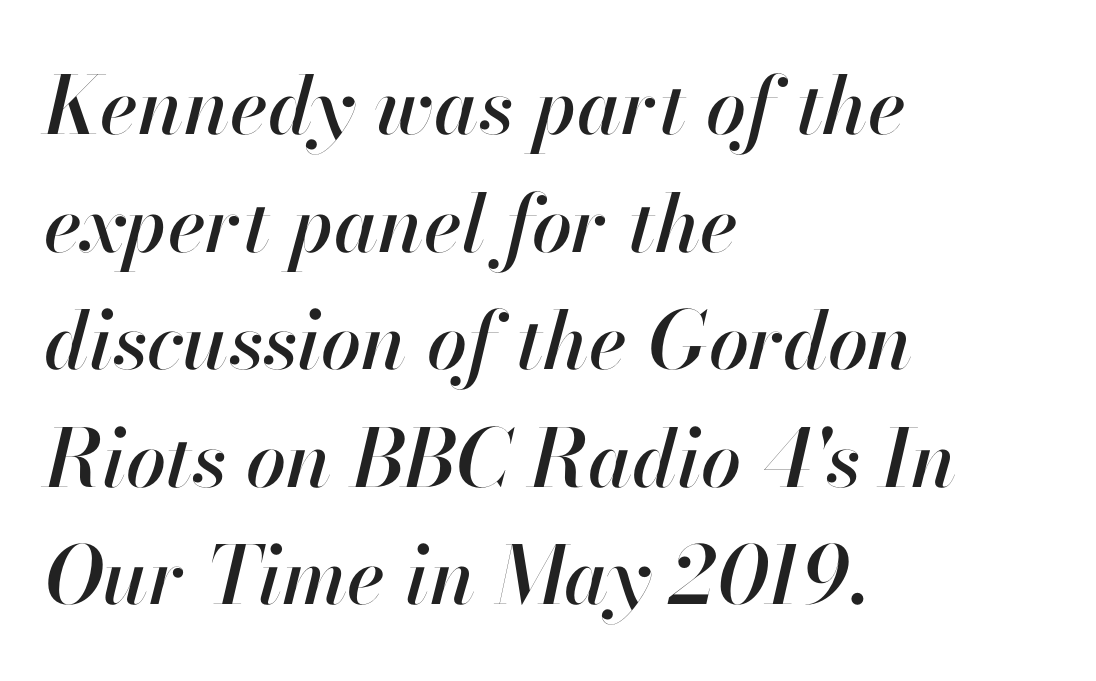
The image shows 80 px text type, italic (leaning right); set left-aligned, normal line spacing (1.47x), normal letter spacing, not underlined; high stroke contrast and a small x-height.
